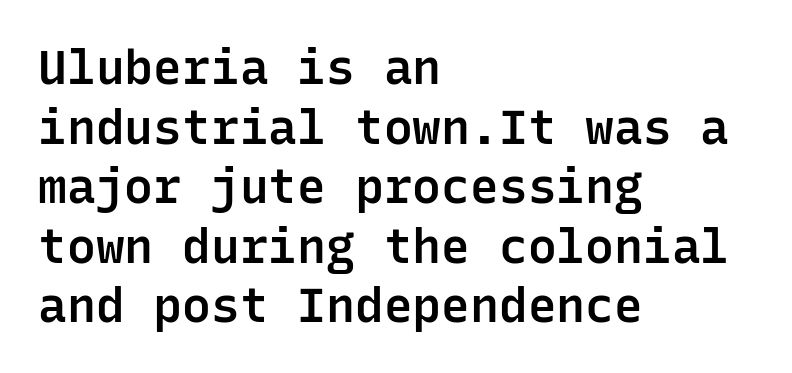
The image shows 48 px semibold sans-serif type, upright, monospaced; set left-aligned, line spacing 1.24x, normal letter spacing, not underlined; low stroke contrast and a medium x-height.
